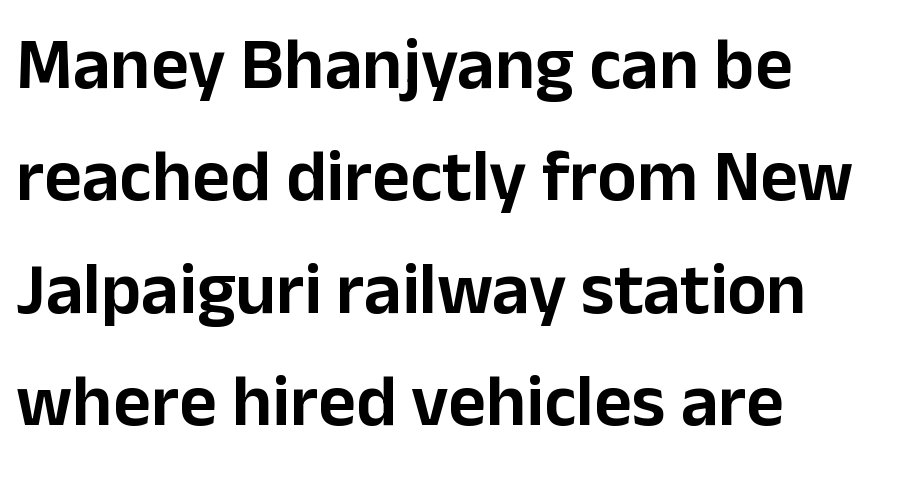
Q: Is the text italic (slanted)? A: No, it is upright.
Q: Is the typeface a serif or a sans-serif typeface? A: Sans-serif.
Q: Is the text underlined? A: No.
Q: How is the paragraph aligned? A: Left-aligned.
Q: Is the spacing between letters normal or unusually wide? A: Normal.
Q: Is the spacing between lines tight, normal or loose? A: Normal.
Q: Width (condensed, normal, or wide)? A: Normal.
Q: Stroke contrast? A: Low.
Q: x-height? A: Medium.
Q: Monospaced? A: No.
